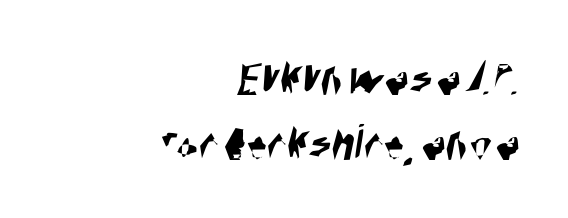
{"serif": "no", "width": "condensed", "stroke_contrast": "high", "x_height": "large", "monospaced": "no", "underline": "no", "align": "right", "line_spacing": "normal", "line_spacing_ratio": 1.28, "letter_spacing": "normal", "letter_spacing_em": 0.0, "glyph_px": 51}
